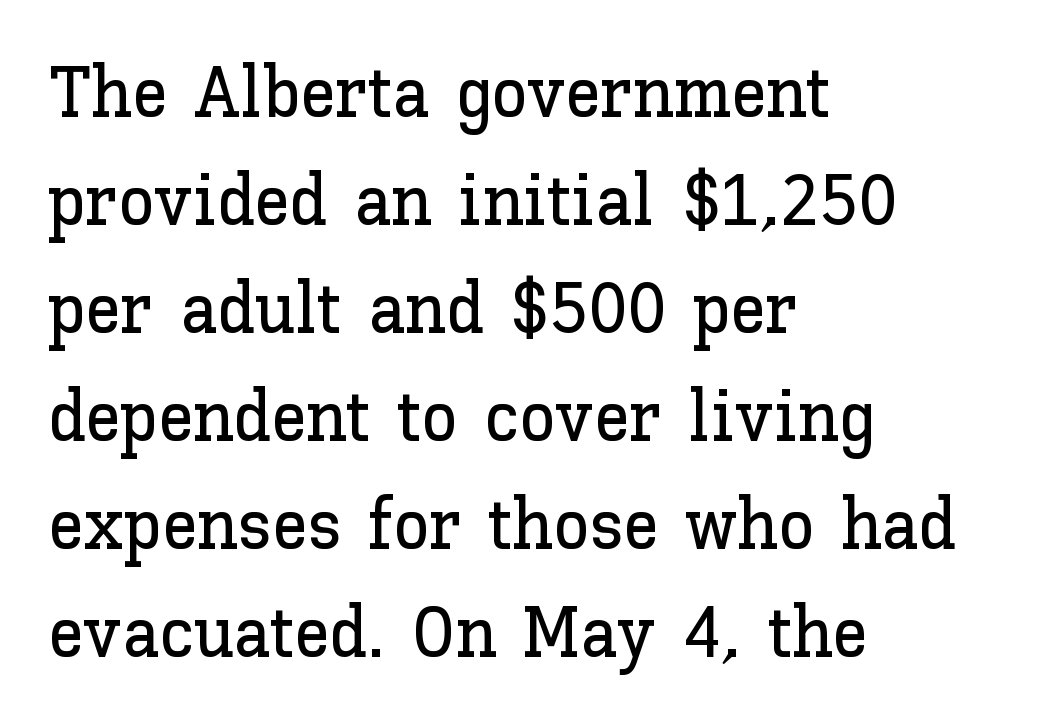
The image shows 72 px text type, upright; set left-aligned, normal line spacing (1.5x), normal letter spacing, not underlined; low stroke contrast and a medium x-height.
